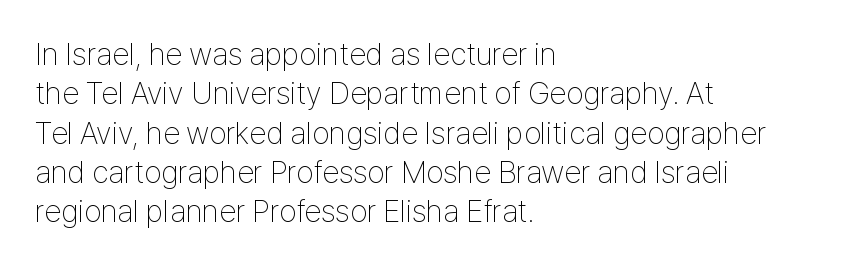
How would I describe the line gaps? Plain and ordinary. The baseline area is clear. The text was rendered using a sans face with plain stroke endings. Do the characters align in a grid? No, the font is proportional. The setting favours the left margin, as ordinary paragraphs usually do. Short note: letters normally spaced.
